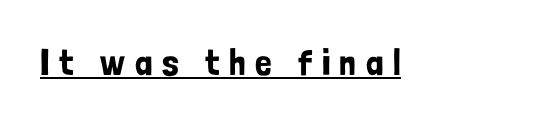
{"serif": "no", "italic": "no", "width": "condensed", "stroke_contrast": "low", "x_height": "medium", "monospaced": "no", "underline": "yes", "letter_spacing": "wide", "letter_spacing_em": 0.26, "glyph_px": 37}
